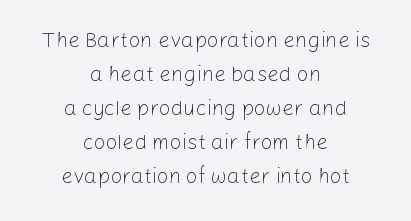
The space between consecutive lines is moderate. Weight: not bold — regular or lighter. Anything drawn beneath the words? Only blank space. This sample uses an upright cut, with every glyph sitting square on the baseline.
